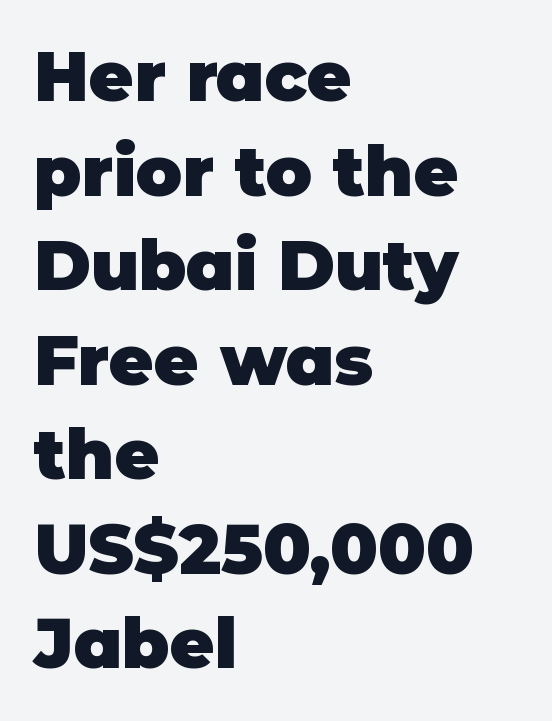
The image shows 69 px heavy sans-serif type, upright; set left-aligned, normal line spacing (1.37x), normal letter spacing, not underlined; low stroke contrast and a large x-height.
